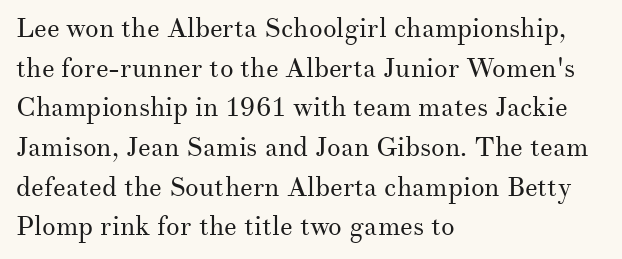
Notice how descenders clear the ascenders below comfortably — that's standard leading. Inter-character spacing is left at the font's built-in metrics. Bare-footed words on every line. The strokes are not fattened; the text isn't bold. A student would call this left alignment; a typographer would say flush left, rag right.
